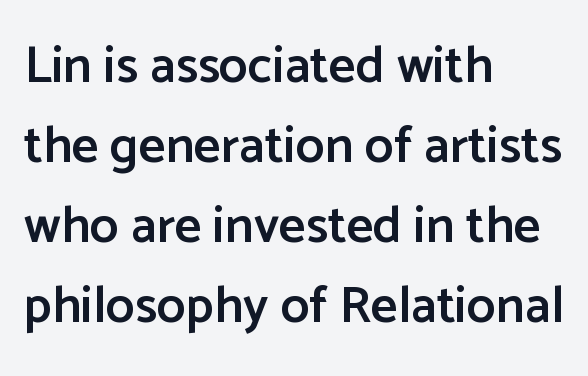
Q: Is the text bold? A: Semi-bold.
Q: Is the text italic (slanted)? A: No, it is upright.
Q: Is the typeface a serif or a sans-serif typeface? A: Sans-serif.
Q: Is the text underlined? A: No.
Q: How is the paragraph aligned? A: Left-aligned.
Q: Is the spacing between letters normal or unusually wide? A: Normal.
Q: Is the spacing between lines tight, normal or loose? A: Normal.
Q: Width (condensed, normal, or wide)? A: Normal.
Q: Stroke contrast? A: Low.
Q: x-height? A: Medium.
Q: Monospaced? A: No.
